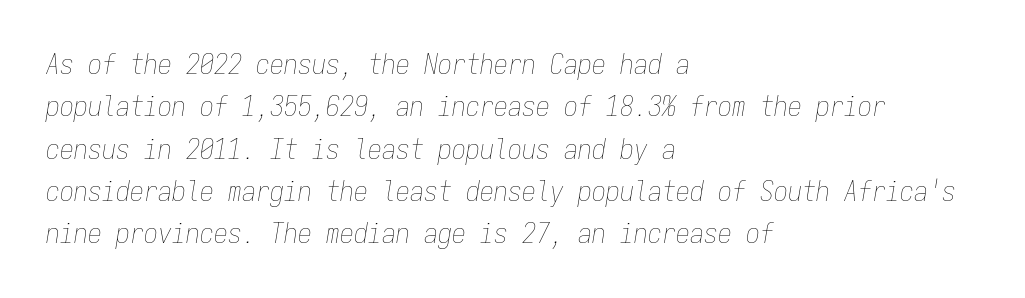
{"italic": "yes", "lean": "right", "slant_degrees": 9, "bold": "no", "weight": "thin", "width": "condensed", "stroke_contrast": "low", "x_height": "medium", "monospaced": "yes", "underline": "no", "align": "left", "line_spacing": "normal", "line_spacing_ratio": 1.51, "letter_spacing": "normal", "letter_spacing_em": 0.0, "glyph_px": 28}
